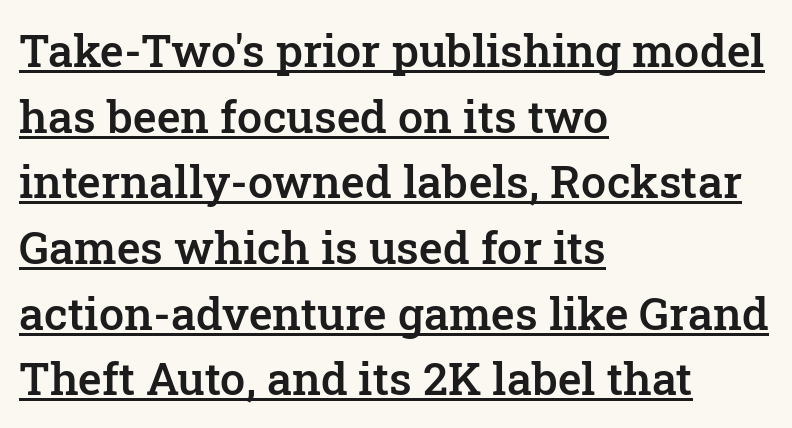
{"serif": "yes", "italic": "no", "bold": "semi", "weight": "semibold", "width": "normal", "stroke_contrast": "low", "x_height": "medium", "monospaced": "no", "underline": "yes", "align": "left", "line_spacing": "normal", "line_spacing_ratio": 1.46, "letter_spacing": "normal", "letter_spacing_em": 0.0, "glyph_px": 45}
